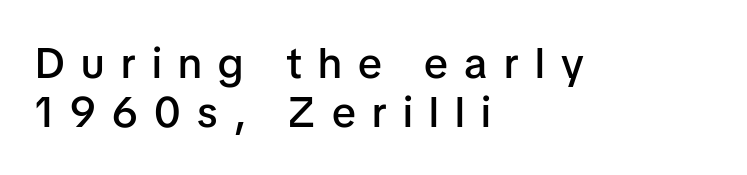
The text block is weighted toward the left margin, trailing off unevenly rightward. Any mark beneath the type? The region is blank. Upright lettering throughout. Stroke thickness is moderately raised; the sample reads as semibold. The tracking reads as deliberately expanded to a designer's eye. Think of a printed novel: that variable character pitch is what you see here.
